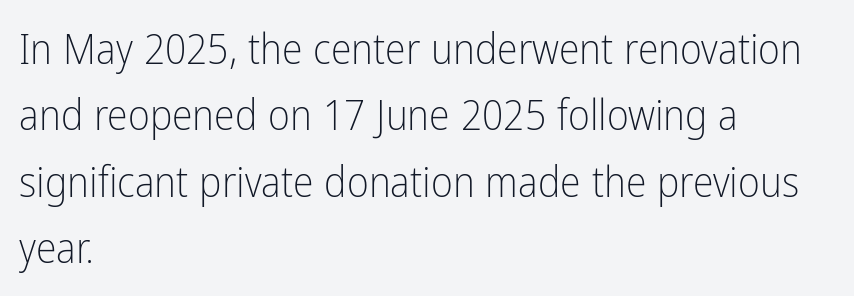
Summary of weight: not heavy and not bold. Caption: multi-line text, flush left, ragged right. The face used here is proportionally spaced, like ordinary book or web type. Inter-character spacing is left at the font's built-in metrics. Leading: standard.
